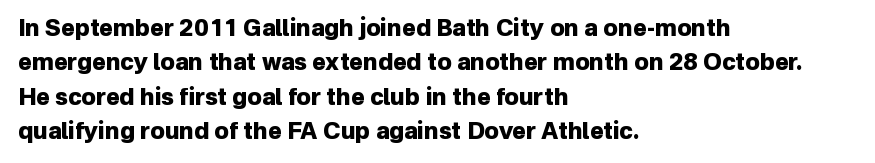
{"italic": "no", "bold": "yes", "underline": "no", "align": "left", "line_spacing": "normal", "line_spacing_ratio": 1.49, "letter_spacing": "normal", "letter_spacing_em": 0.0, "glyph_px": 23}
